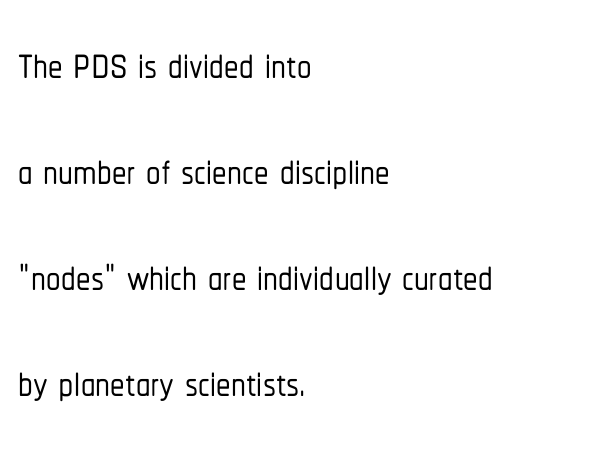
The image shows 58 px condensed sans-serif type, upright; set left-aligned, line spacing 1.83x, normal letter spacing, not underlined; low stroke contrast and a medium x-height.
